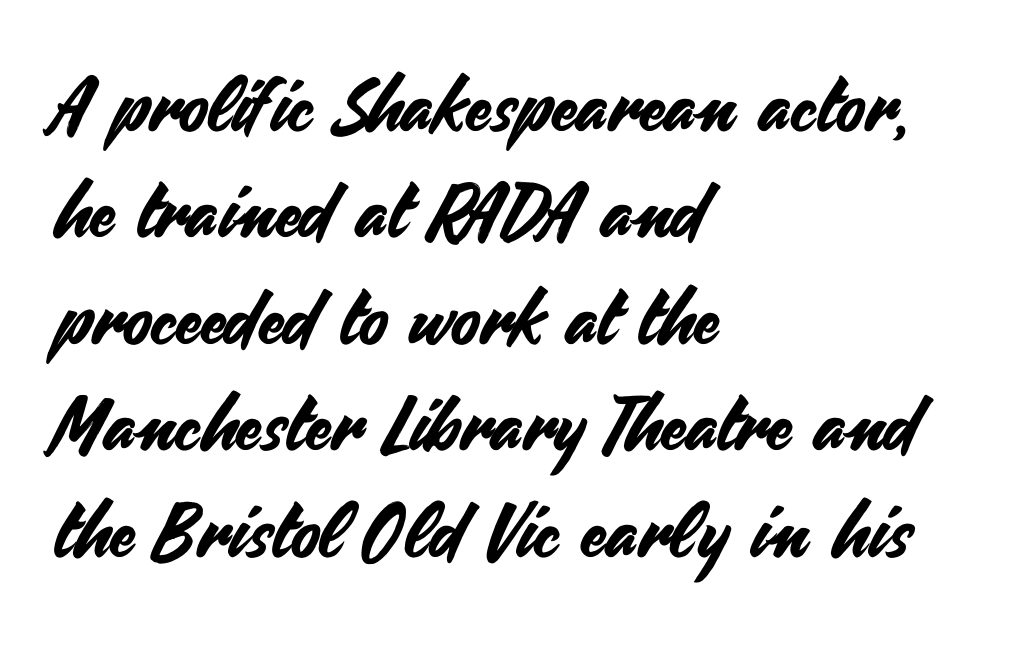
{"serif": "no", "width": "normal", "stroke_contrast": "medium", "x_height": "small", "monospaced": "no", "underline": "no", "align": "left", "line_spacing": "normal", "line_spacing_ratio": 1.42, "letter_spacing": "normal", "letter_spacing_em": 0.0, "glyph_px": 75}
